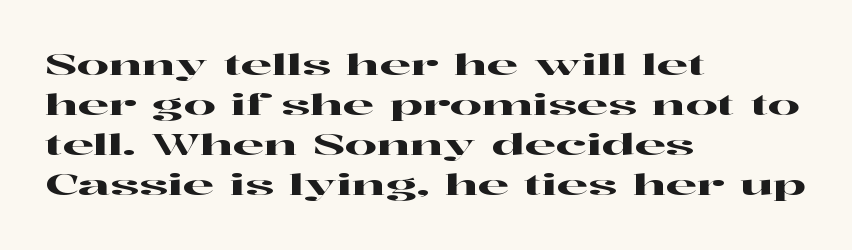
Normally led — the rows are evenly, conventionally spaced. The axis of the letterforms is exactly vertical. This rendering features lettering with no underline. The passage shown is typeset with a serif family.
